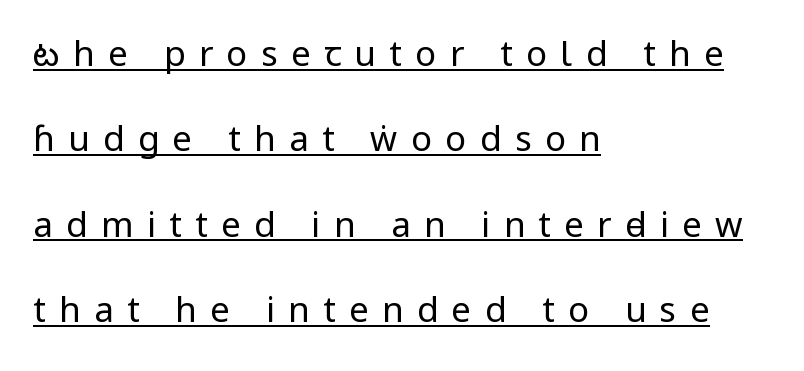
{"serif": "no", "italic": "no", "bold": "no", "weight": "regular", "width": "condensed", "stroke_contrast": "low", "x_height": "large", "monospaced": "no", "underline": "yes", "align": "left", "line_spacing": "loose", "line_spacing_ratio": 2.44, "letter_spacing": "wide", "letter_spacing_em": 0.38, "glyph_px": 35}
